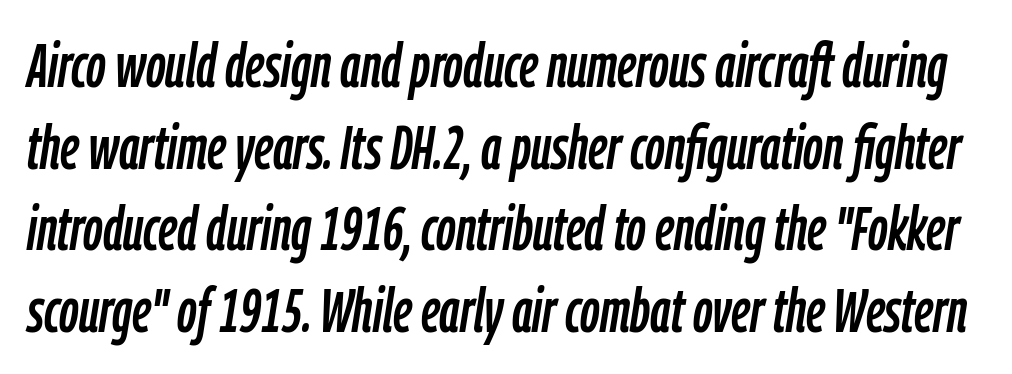
Q: Is the text italic (slanted)? A: Yes, it leans right by about 9 degrees.
Q: Is the text underlined? A: No.
Q: Is the spacing between letters normal or unusually wide? A: Normal.
Q: Is the spacing between lines tight, normal or loose? A: Normal.
Q: Width (condensed, normal, or wide)? A: Condensed.
Q: Stroke contrast? A: Low.
Q: x-height? A: Medium.
Q: Monospaced? A: No.
